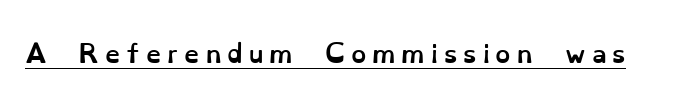
The image shows 24 px bold type, upright; set unusually wide letter spacing (+0.25 em), underlined.
